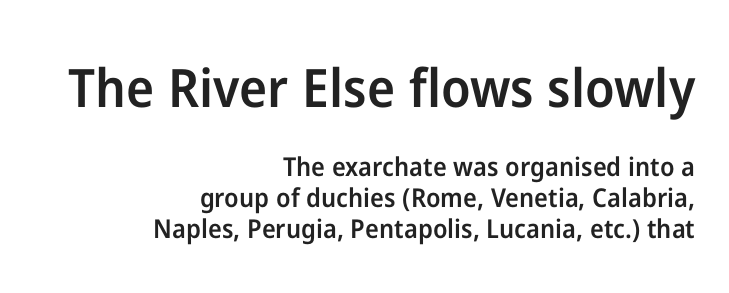
Q: Is the text bold? A: Semi-bold.
Q: Is the text italic (slanted)? A: No, it is upright.
Q: Is the typeface a serif or a sans-serif typeface? A: Sans-serif.
Q: Is the text underlined? A: No.
Q: How is the paragraph aligned? A: Right-aligned.
Q: Is the spacing between letters normal or unusually wide? A: Normal.
Q: Which block of text is set in a larger size, the first (top) or the second (bottom)? A: The first (top) one.
Q: Width (condensed, normal, or wide)? A: Normal.
Q: Stroke contrast? A: Low.
Q: x-height? A: Medium.
Q: Monospaced? A: No.
